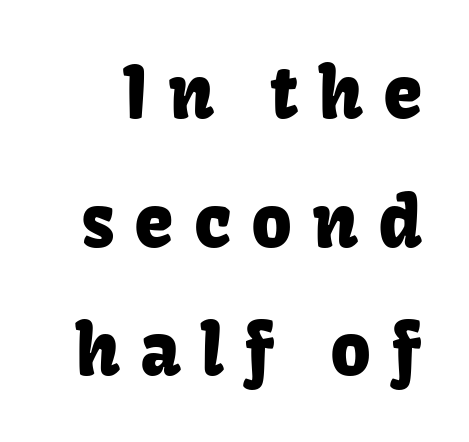
Every stem runs plumb, perpendicular to the baseline. Descenders hang freely into open space. The face used here is rendered with a markedly widened letterfit. Check where the strokes stop: nothing finishes them off — pure sans.
